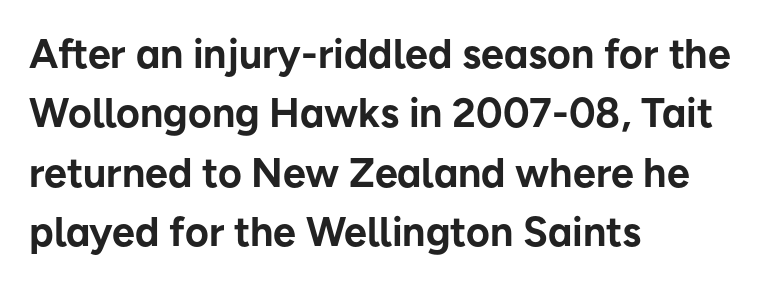
The image shows 41 px bold sans-serif type, upright; set left-aligned, normal line spacing (1.45x), normal letter spacing, not underlined; low stroke contrast and a medium x-height.
